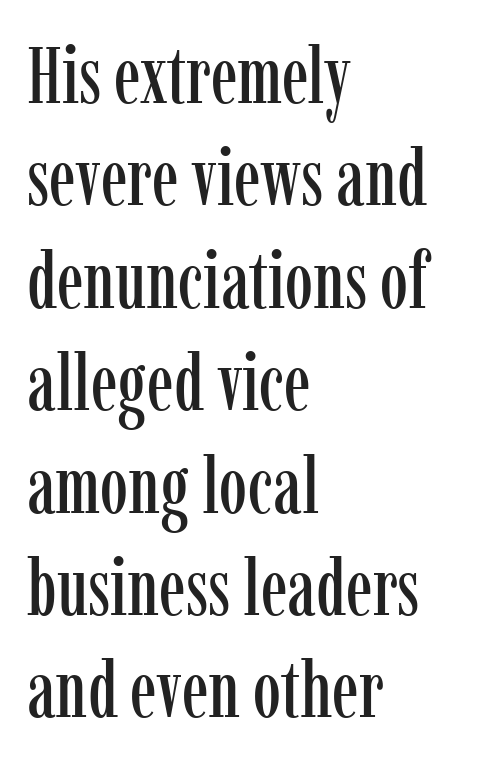
Q: Is the text italic (slanted)? A: No, it is upright.
Q: Is the typeface a serif or a sans-serif typeface? A: Serif.
Q: Is the text underlined? A: No.
Q: How is the paragraph aligned? A: Left-aligned.
Q: Is the spacing between letters normal or unusually wide? A: Normal.
Q: Is the spacing between lines tight, normal or loose? A: Normal.
Q: Width (condensed, normal, or wide)? A: Condensed.
Q: Stroke contrast? A: Low.
Q: x-height? A: Medium.
Q: Monospaced? A: No.
